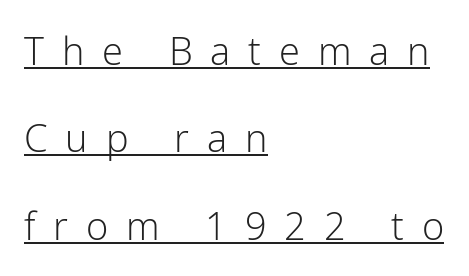
Q: Is the text bold? A: No.
Q: Is the text italic (slanted)? A: No, it is upright.
Q: Is the typeface a serif or a sans-serif typeface? A: Sans-serif.
Q: Is the text underlined? A: Yes.
Q: How is the paragraph aligned? A: Left-aligned.
Q: Is the spacing between letters normal or unusually wide? A: Unusually wide.
Q: Is the spacing between lines tight, normal or loose? A: Loose.
Q: Width (condensed, normal, or wide)? A: Normal.
Q: Stroke contrast? A: Low.
Q: x-height? A: Medium.
Q: Monospaced? A: No.
